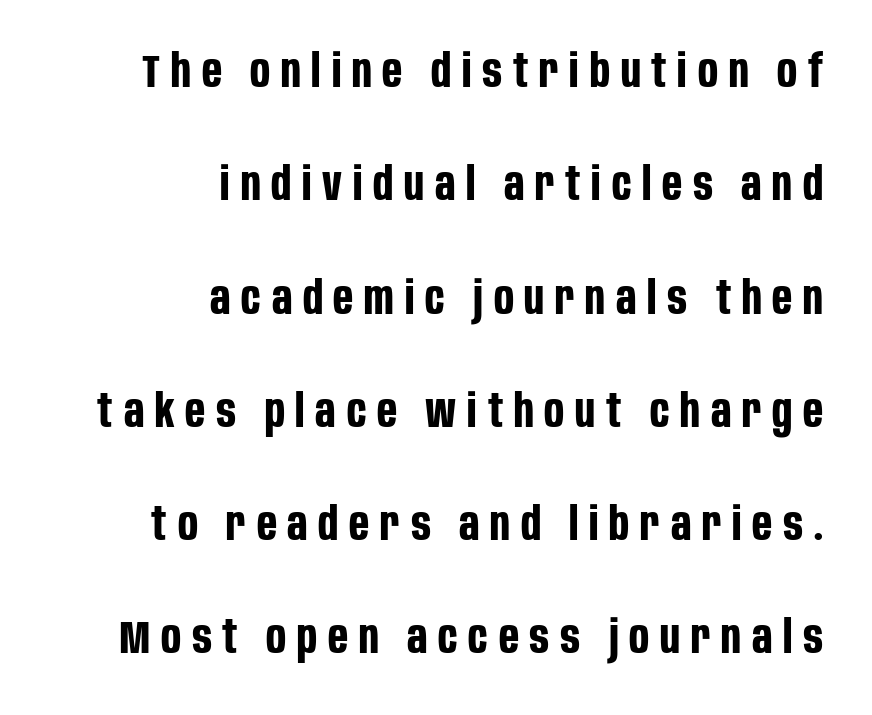
{"serif": "no", "italic": "no", "bold": "yes", "weight": "bold", "width": "condensed", "stroke_contrast": "low", "x_height": "large", "monospaced": "no", "underline": "no", "align": "right", "line_spacing": "loose", "line_spacing_ratio": 2.41, "letter_spacing": "wide", "letter_spacing_em": 0.23, "glyph_px": 47}
